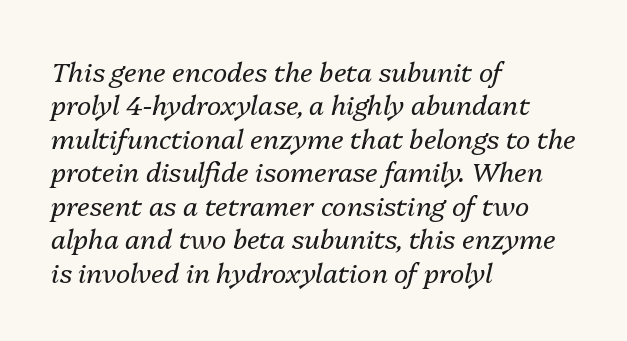
{"italic": "yes", "lean": "right", "slant_degrees": 13, "bold": "no", "underline": "no", "align": "left", "line_spacing_ratio": 1.24, "letter_spacing": "normal", "letter_spacing_em": 0.0, "glyph_px": 27}
